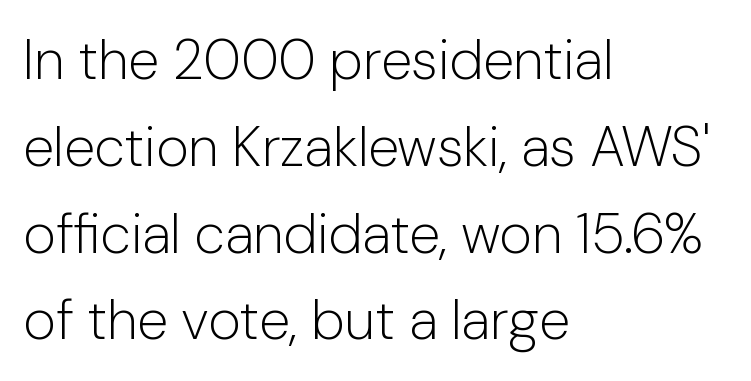
Stems and bowls with no extra thickness — not bold. The designer went with a sans here, leaving each stem footless. It's the straight-up-and-down kind of type. Line spacing here is normal. The gap between lines stays unmarked.
